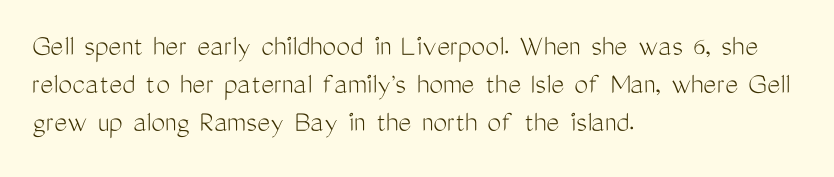
Q: Is the text bold? A: No.
Q: Is the text italic (slanted)? A: No, it is upright.
Q: Is the typeface a serif or a sans-serif typeface? A: Sans-serif.
Q: Is the text underlined? A: No.
Q: How is the paragraph aligned? A: Left-aligned.
Q: Is the spacing between letters normal or unusually wide? A: Normal.
Q: Width (condensed, normal, or wide)? A: Condensed.
Q: Stroke contrast? A: Medium.
Q: x-height? A: Medium.
Q: Monospaced? A: No.
